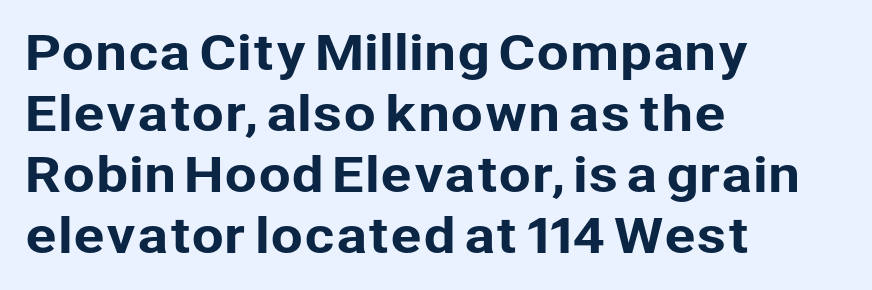
Q: Is the text italic (slanted)? A: No, it is upright.
Q: Is the typeface a serif or a sans-serif typeface? A: Sans-serif.
Q: Is the text underlined? A: No.
Q: How is the paragraph aligned? A: Left-aligned.
Q: Is the spacing between letters normal or unusually wide? A: Normal.
Q: Is the spacing between lines tight, normal or loose? A: Normal.
Q: Width (condensed, normal, or wide)? A: Normal.
Q: Stroke contrast? A: Low.
Q: x-height? A: Medium.
Q: Monospaced? A: No.
